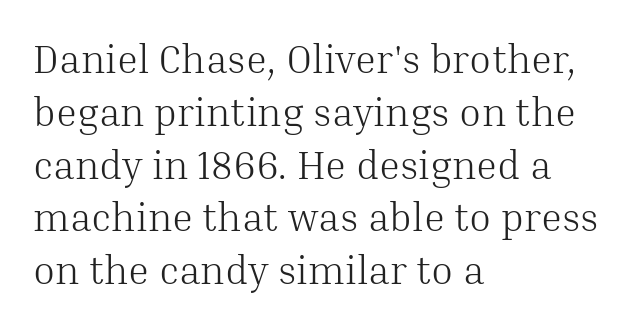
{"serif": "yes", "italic": "no", "bold": "no", "weight": "light", "width": "normal", "stroke_contrast": "medium", "x_height": "medium", "monospaced": "no", "underline": "no", "align": "left", "line_spacing": "normal", "line_spacing_ratio": 1.32, "letter_spacing": "normal", "letter_spacing_em": 0.0, "glyph_px": 40}
